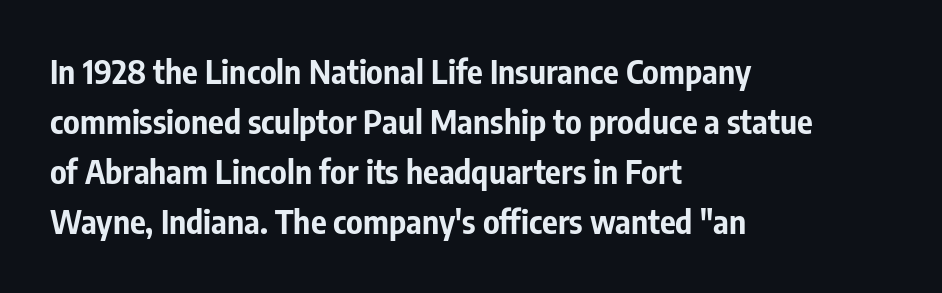
Q: Is the text bold? A: Yes.
Q: Is the text italic (slanted)? A: No, it is upright.
Q: Is the typeface a serif or a sans-serif typeface? A: Sans-serif.
Q: Is the text underlined? A: No.
Q: How is the paragraph aligned? A: Left-aligned.
Q: Is the spacing between letters normal or unusually wide? A: Normal.
Q: Is the spacing between lines tight, normal or loose? A: Normal.
Q: Width (condensed, normal, or wide)? A: Condensed.
Q: Stroke contrast? A: Low.
Q: x-height? A: Medium.
Q: Monospaced? A: No.
